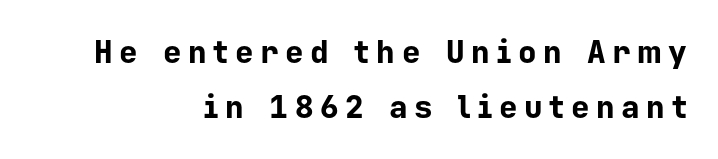
The image shows 31 px bold sans-serif type, upright, monospaced; set right-aligned, line spacing 1.77x, unusually wide letter spacing (+0.21 em), not underlined; low stroke contrast and a medium x-height.
